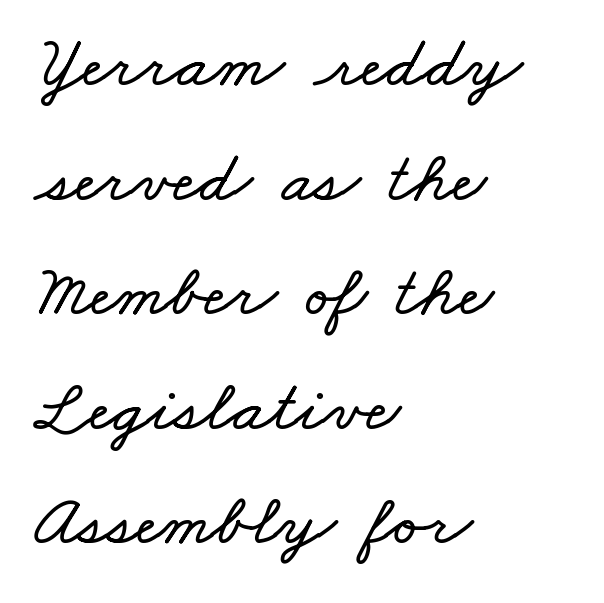
Baseline-to-baseline distance is the conventional proportion of letter height. Note the varied advance widths — an 'i' is clearly narrower than an 'm'. A student would call this left alignment; a typographer would say flush left, rag right. Words float on clear page, feet unadorned.
